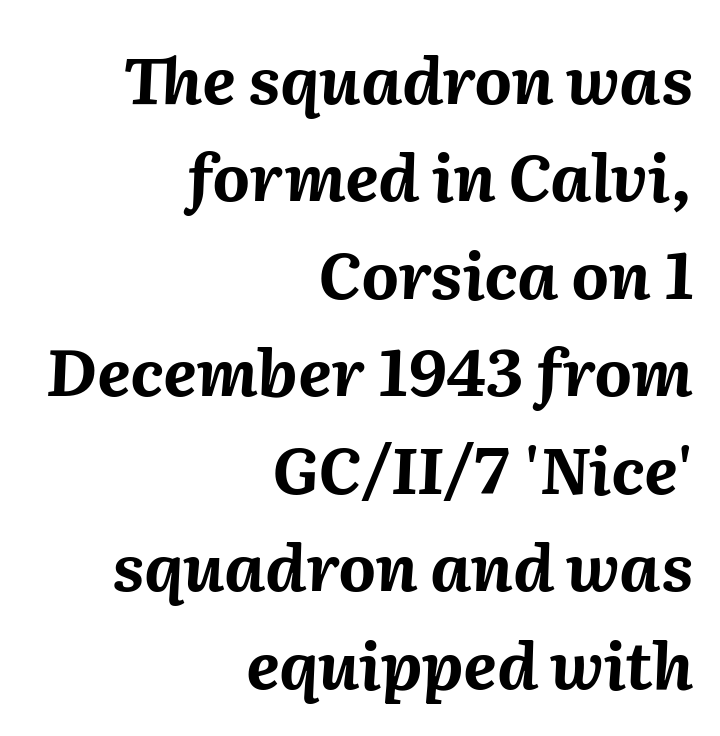
{"italic": "yes", "lean": "right", "slant_degrees": 2, "bold": "yes", "weight": "bold", "width": "normal", "stroke_contrast": "medium", "x_height": "medium", "monospaced": "no", "underline": "no", "align": "right", "line_spacing": "normal", "line_spacing_ratio": 1.5, "letter_spacing": "normal", "letter_spacing_em": 0.0, "glyph_px": 65}
